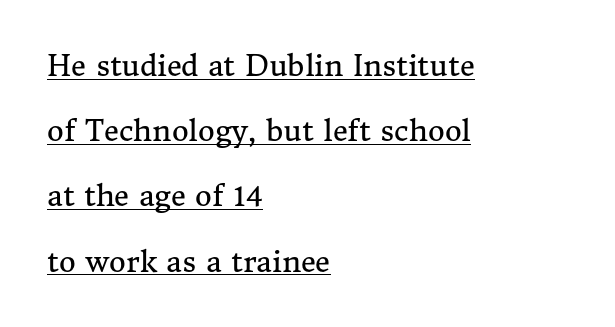
Q: Is the text bold? A: No.
Q: Is the text italic (slanted)? A: No, it is upright.
Q: Is the typeface a serif or a sans-serif typeface? A: Serif.
Q: Is the text underlined? A: Yes.
Q: How is the paragraph aligned? A: Left-aligned.
Q: Is the spacing between letters normal or unusually wide? A: Normal.
Q: Is the spacing between lines tight, normal or loose? A: Loose.
Q: Width (condensed, normal, or wide)? A: Normal.
Q: Stroke contrast? A: Medium.
Q: x-height? A: Medium.
Q: Monospaced? A: No.
